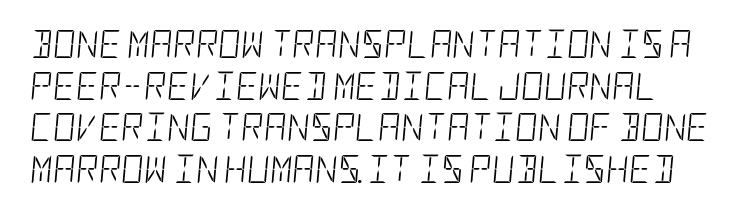
The image shows 28 px light, condensed type, italic (leaning right); set normal line spacing (1.49x), normal letter spacing, not underlined; low stroke contrast and a large x-height.
